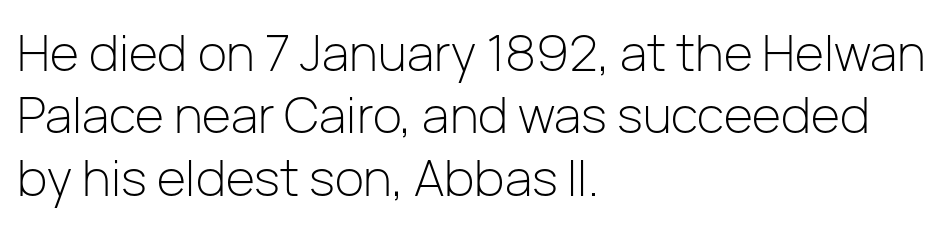
Tracking value appears to be zero — textbook default spacing. These lines sit exactly where default settings would place them. The strip under each line holds only bare page. Note the varied advance widths — an 'i' is clearly narrower than an 'm'. No italicization has been applied; the sample stays upright. No feet cap the strokes, marking this as sans-serif type.
